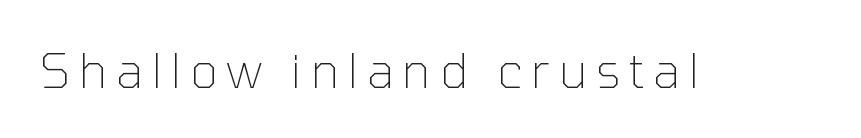
The image shows 48 px thin sans-serif type, upright; set not underlined; low stroke contrast and a medium x-height.
